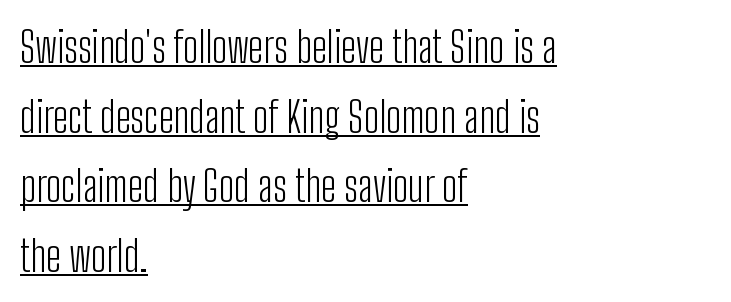
This is roman type, the default non-slanted kind. A typesetter would call this proportional, since set widths differ per character. A typographer would call this underscored text. A normal amount of white space separates one row of letters from the next. Glyph-to-glyph distance matches everyday printed text. No letter is thick-stroked: the sample isn't bold.
